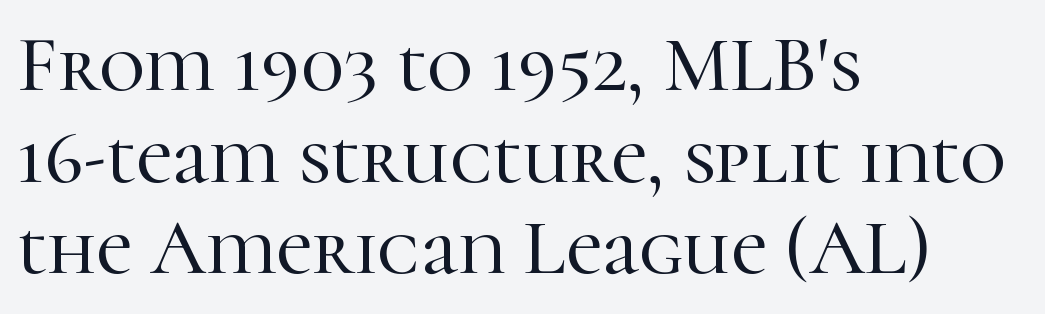
The image shows 79 px serif type, upright; set left-aligned, line spacing 1.16x, normal letter spacing, not underlined; high stroke contrast and a medium x-height.
